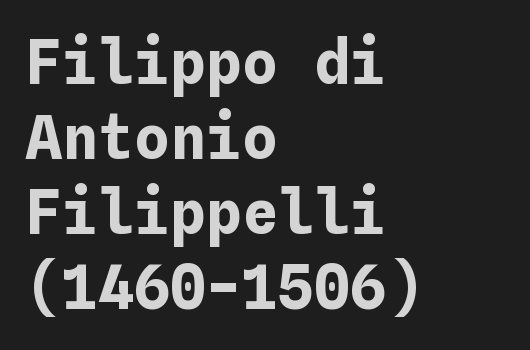
Q: Is the text bold? A: Yes.
Q: Is the text italic (slanted)? A: No, it is upright.
Q: Is the text underlined? A: No.
Q: How is the paragraph aligned? A: Left-aligned.
Q: Is the spacing between letters normal or unusually wide? A: Normal.
Q: Is the spacing between lines tight, normal or loose? A: Normal.
Q: Width (condensed, normal, or wide)? A: Normal.
Q: Stroke contrast? A: Low.
Q: x-height? A: Medium.
